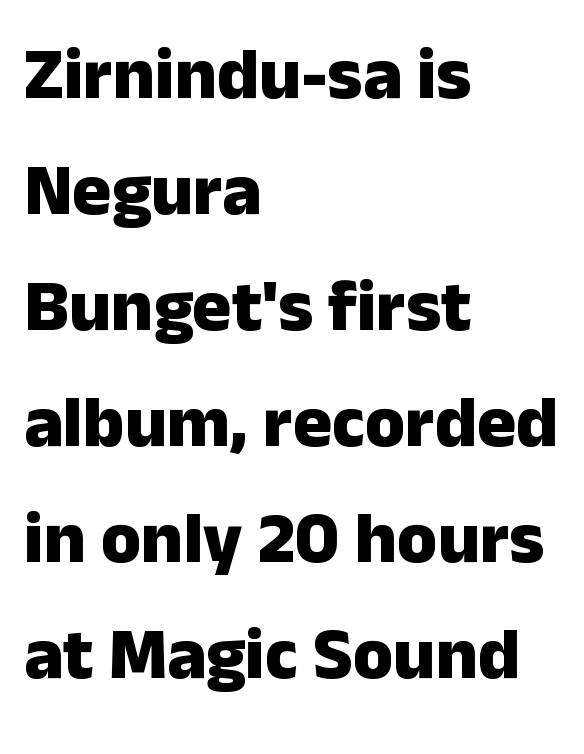
The image shows 73 px heavy sans-serif type, upright; set left-aligned, normal line spacing (1.59x), normal letter spacing, not underlined; low stroke contrast and a medium x-height.
